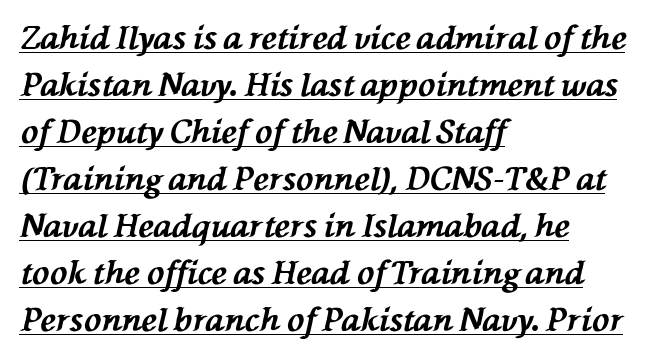
Glance below the letters and you will spot a drawn line. Caption: standard tracking, unaltered. Italic? Definitely — the glyphs are oblique. Horizontal bands of white between lines are of average thickness. Typographic density is high because the face is bold. The rendering uses natural spacing where letterforms have individual widths.
